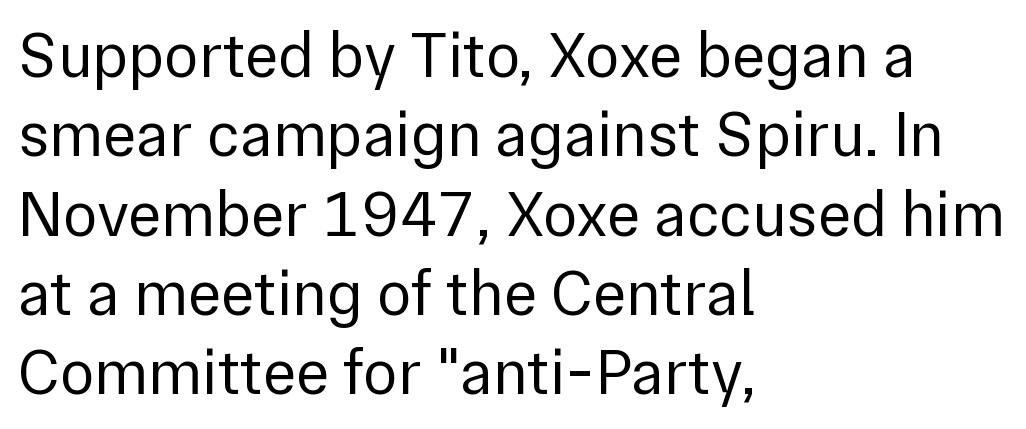
{"serif": "no", "italic": "no", "bold": "no", "weight": "regular", "width": "normal", "stroke_contrast": "low", "x_height": "medium", "monospaced": "no", "underline": "no", "align": "left", "line_spacing_ratio": 1.24, "letter_spacing": "normal", "letter_spacing_em": 0.0, "glyph_px": 64}
